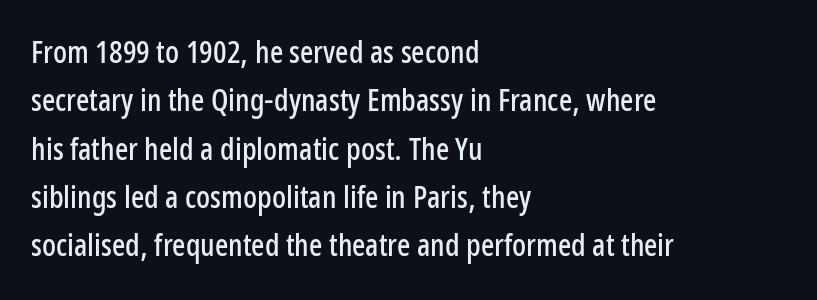
Q: Is the text italic (slanted)? A: No, it is upright.
Q: Is the typeface a serif or a sans-serif typeface? A: Sans-serif.
Q: Is the text underlined? A: No.
Q: How is the paragraph aligned? A: Left-aligned.
Q: Is the spacing between letters normal or unusually wide? A: Normal.
Q: Is the spacing between lines tight, normal or loose? A: Normal.
Q: Width (condensed, normal, or wide)? A: Condensed.
Q: Stroke contrast? A: Low.
Q: x-height? A: Medium.
Q: Monospaced? A: No.
